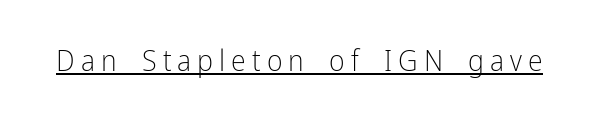
The image shows 30 px light, condensed sans-serif type, upright; set unusually wide letter spacing (+0.2 em), underlined; low stroke contrast and a medium x-height.
